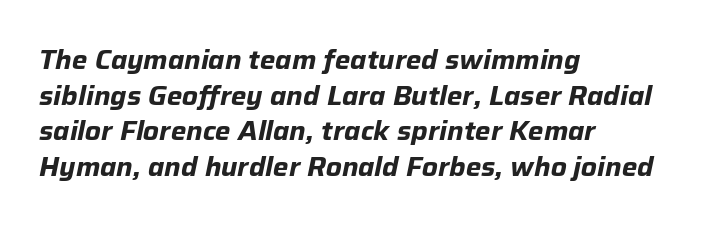
Q: Is the text bold? A: Yes.
Q: Is the text italic (slanted)? A: Yes, it leans right by about 12 degrees.
Q: Is the text underlined? A: No.
Q: How is the paragraph aligned? A: Left-aligned.
Q: Is the spacing between letters normal or unusually wide? A: Normal.
Q: Is the spacing between lines tight, normal or loose? A: Normal.
